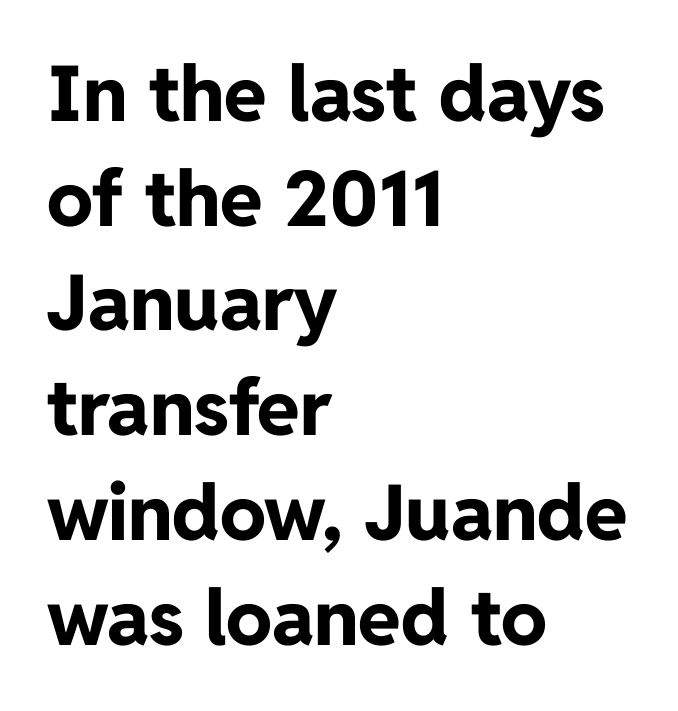
{"serif": "no", "italic": "no", "bold": "yes", "weight": "bold", "width": "normal", "stroke_contrast": "low", "x_height": "medium", "monospaced": "no", "underline": "no", "align": "left", "line_spacing": "normal", "line_spacing_ratio": 1.36, "letter_spacing": "normal", "letter_spacing_em": 0.0, "glyph_px": 77}
